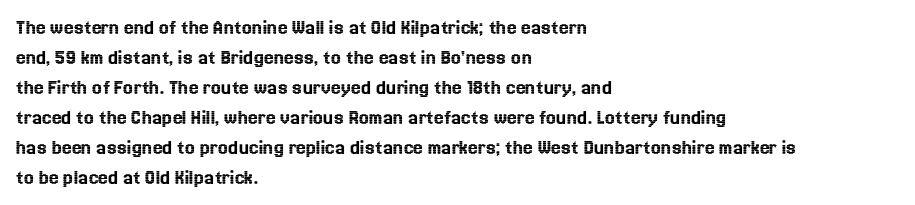
The image shows 22 px text type, upright; set left-aligned, normal line spacing (1.36x), normal letter spacing, not underlined.
